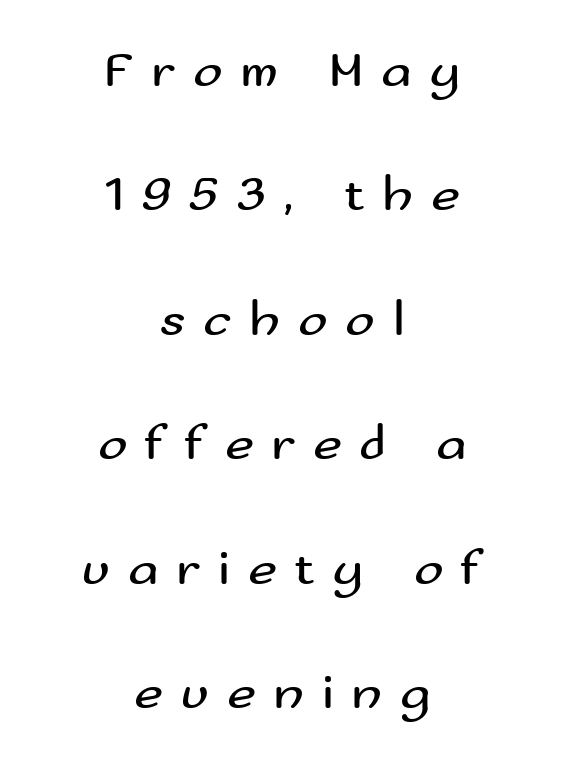
Regarding leading, the lines here are spaced well apart. This rendering features lettering with no underline. Between one letter and the next there's a generous, obvious gap. Unlike italic type, these characters show no tilt at all. Type style note: lacks serifs. The letters advance in unequal steps, a hallmark of proportional type.
